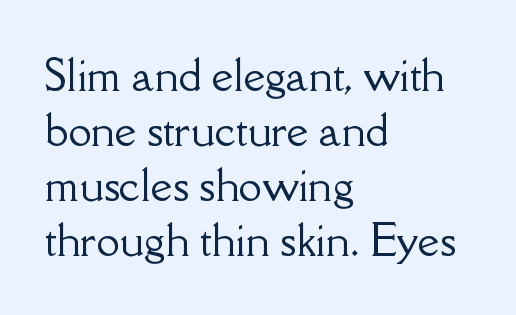
{"serif": "yes", "italic": "no", "width": "normal", "stroke_contrast": "low", "x_height": "small", "monospaced": "no", "underline": "no", "align": "left", "line_spacing": "normal", "line_spacing_ratio": 1.31, "letter_spacing": "normal", "letter_spacing_em": 0.0, "glyph_px": 42}
